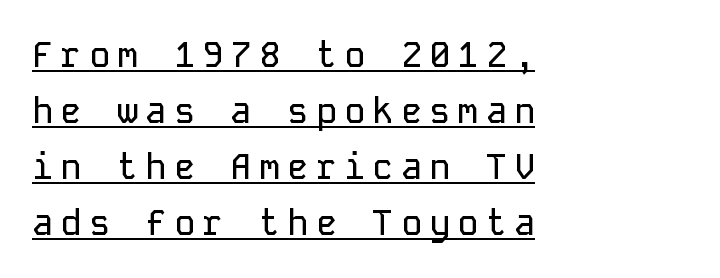
{"serif": "no", "italic": "no", "width": "normal", "stroke_contrast": "low", "x_height": "medium", "monospaced": "yes", "underline": "yes", "align": "left", "line_spacing": "normal", "line_spacing_ratio": 1.6, "letter_spacing": "wide", "letter_spacing_em": 0.21, "glyph_px": 35}
